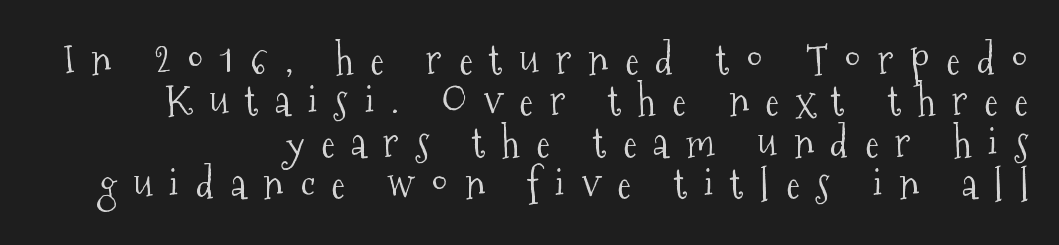
{"serif": "yes", "italic": "no", "bold": "no", "weight": "light", "width": "condensed", "stroke_contrast": "medium", "x_height": "medium", "monospaced": "no", "underline": "no", "align": "right", "line_spacing": "tight", "line_spacing_ratio": 1.01, "letter_spacing": "wide", "letter_spacing_em": 0.41, "glyph_px": 41}
